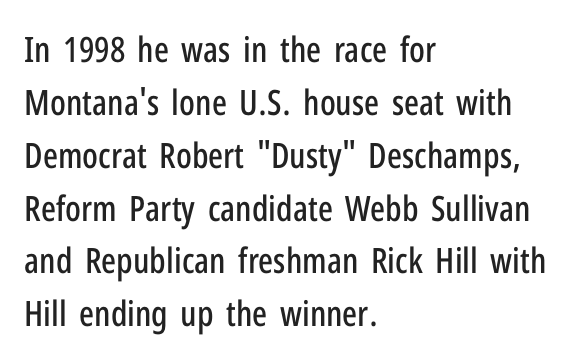
{"serif": "no", "italic": "no", "width": "condensed", "stroke_contrast": "low", "x_height": "medium", "monospaced": "no", "underline": "no", "align": "left", "line_spacing": "normal", "line_spacing_ratio": 1.51, "letter_spacing": "normal", "letter_spacing_em": 0.0, "glyph_px": 35}
